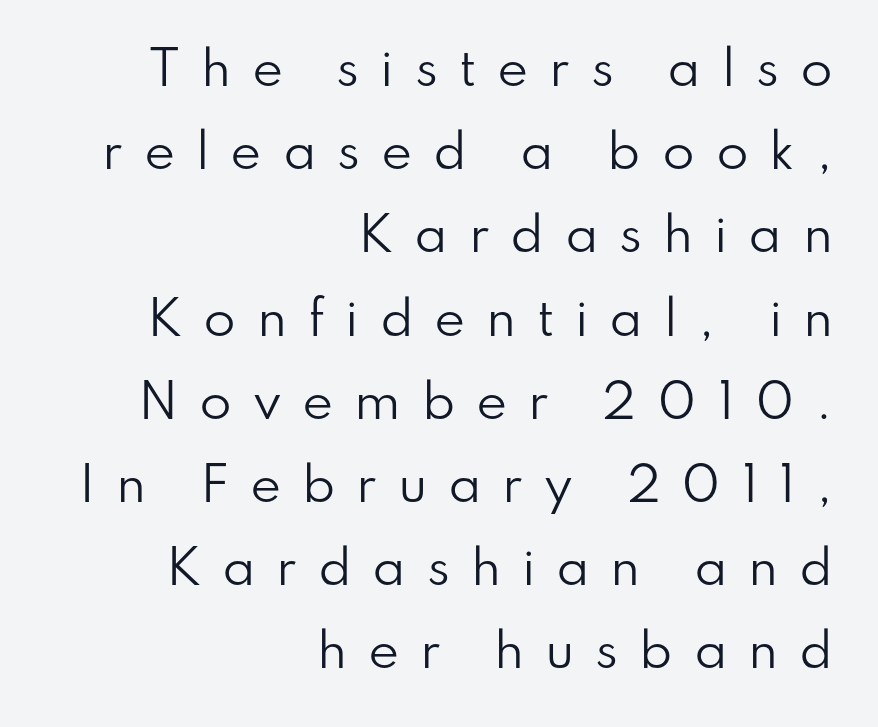
{"serif": "no", "italic": "no", "bold": "no", "weight": "regular", "width": "normal", "stroke_contrast": "low", "x_height": "small", "monospaced": "no", "underline": "no", "align": "right", "line_spacing_ratio": 1.77, "letter_spacing": "wide", "letter_spacing_em": 0.44, "glyph_px": 47}
